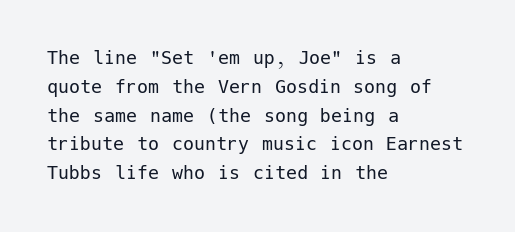
Q: Is the text bold? A: No.
Q: Is the text italic (slanted)? A: No, it is upright.
Q: Is the text underlined? A: No.
Q: How is the paragraph aligned? A: Left-aligned.
Q: Is the spacing between letters normal or unusually wide? A: Normal.
Q: Is the spacing between lines tight, normal or loose? A: Normal.
